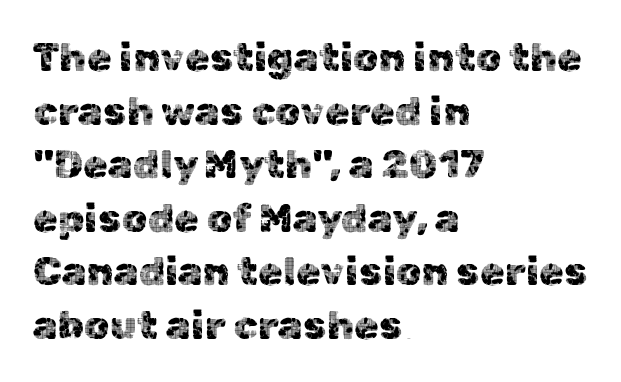
Q: Is the text italic (slanted)? A: No, it is upright.
Q: Is the typeface a serif or a sans-serif typeface? A: Sans-serif.
Q: Is the text underlined? A: No.
Q: How is the paragraph aligned? A: Left-aligned.
Q: Is the spacing between letters normal or unusually wide? A: Normal.
Q: Is the spacing between lines tight, normal or loose? A: Normal.
Q: Width (condensed, normal, or wide)? A: Normal.
Q: x-height? A: Medium.
Q: Monospaced? A: No.
